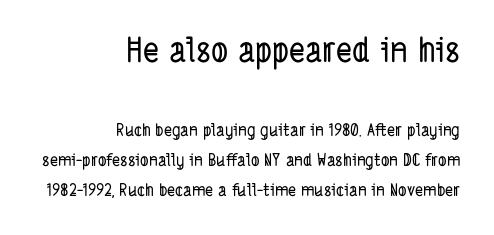
The image shows 34 px condensed sans-serif type; set right-aligned, line spacing 1.78x, normal letter spacing, not underlined; the first (top) block is 2.0x larger; low stroke contrast and a medium x-height.
